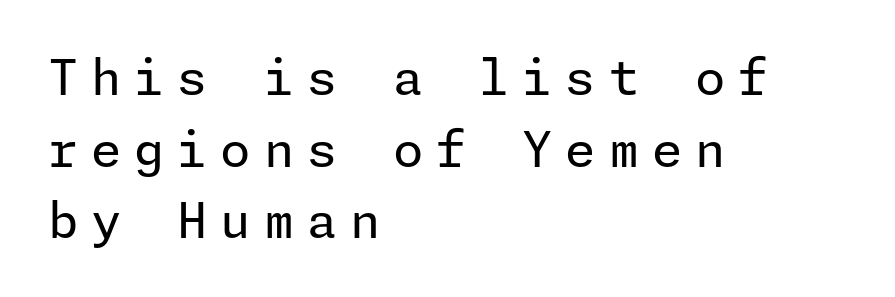
Q: Is the text bold? A: No.
Q: Is the text italic (slanted)? A: No, it is upright.
Q: Is the typeface a serif or a sans-serif typeface? A: Sans-serif.
Q: Is the text underlined? A: No.
Q: How is the paragraph aligned? A: Left-aligned.
Q: Is the spacing between letters normal or unusually wide? A: Unusually wide.
Q: Is the spacing between lines tight, normal or loose? A: Normal.
Q: Width (condensed, normal, or wide)? A: Normal.
Q: Stroke contrast? A: Low.
Q: x-height? A: Medium.
